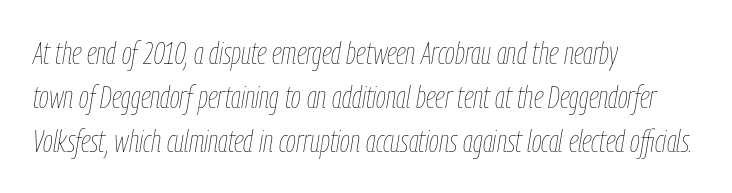
{"italic": "yes", "lean": "right", "slant_degrees": 9, "bold": "no", "weight": "thin", "width": "condensed", "stroke_contrast": "low", "x_height": "medium", "monospaced": "no", "underline": "no", "align": "left", "line_spacing": "normal", "line_spacing_ratio": 1.37, "letter_spacing": "normal", "letter_spacing_em": 0.0, "glyph_px": 32}
